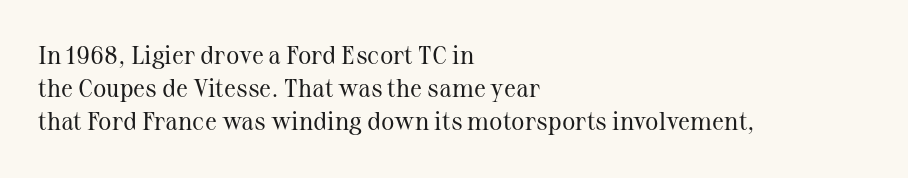
{"italic": "no", "bold": "no", "underline": "no", "align": "left", "line_spacing": "normal", "line_spacing_ratio": 1.33, "letter_spacing": "normal", "letter_spacing_em": 0.0, "glyph_px": 25}
